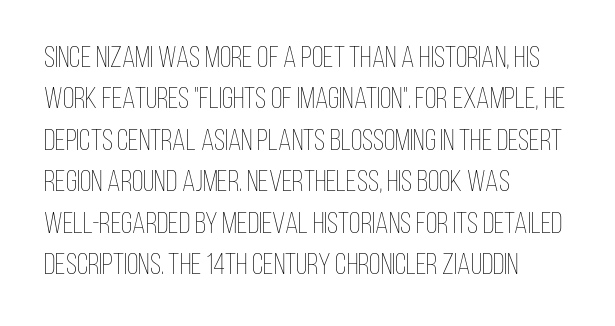
Quick note: interline space is typical. Caption: multi-line text, flush left, ragged right. Ink coverage per letter is moderate at most. Each letter keeps its own natural width here, so spacing adapts to shape. A clean baseline with only descenders dipping below it. In terms of posture, this sample is upright.
